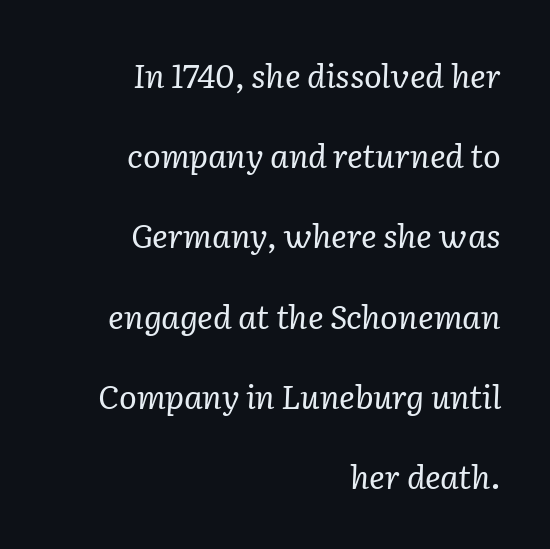
The image shows 33 px regular-weight serif type, italic (leaning right); set right-aligned, loose line spacing (2.43x), normal letter spacing, not underlined; low stroke contrast and a medium x-height.
